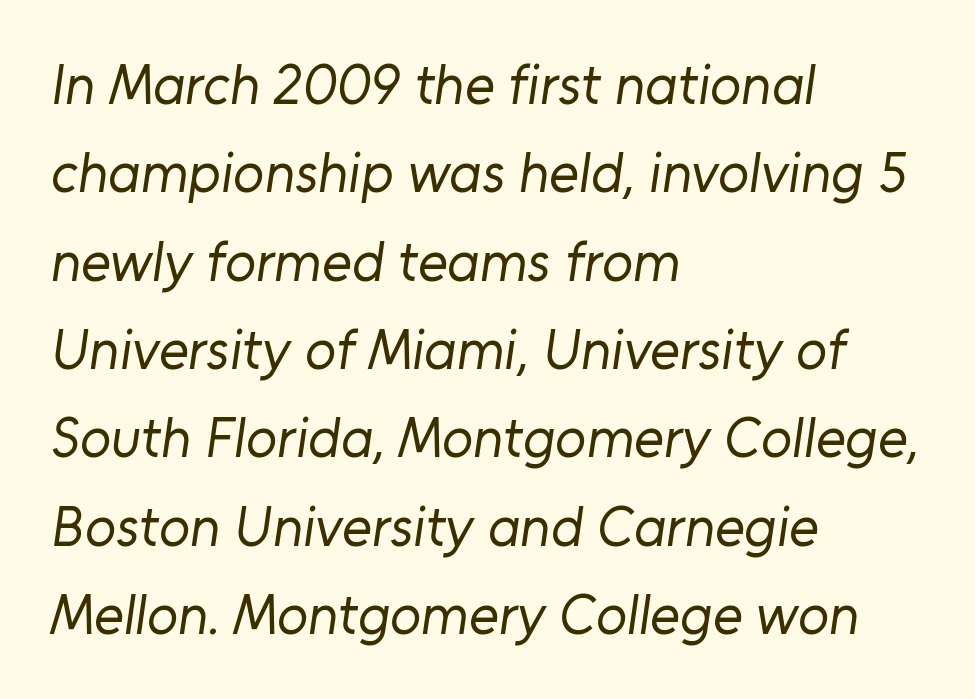
{"serif": "no", "bold": "no", "weight": "regular", "width": "normal", "stroke_contrast": "low", "x_height": "medium", "monospaced": "no", "underline": "no", "align": "left", "line_spacing": "normal", "line_spacing_ratio": 1.55, "letter_spacing": "normal", "letter_spacing_em": 0.0, "glyph_px": 57}
